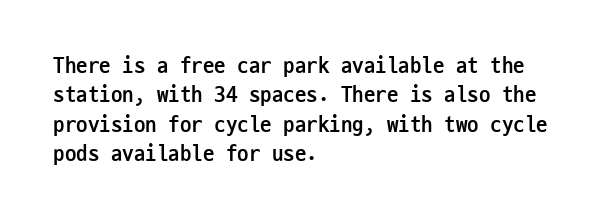
{"italic": "no", "bold": "yes", "underline": "no", "align": "left", "line_spacing": "normal", "line_spacing_ratio": 1.28, "letter_spacing": "normal", "letter_spacing_em": 0.0, "glyph_px": 23}
